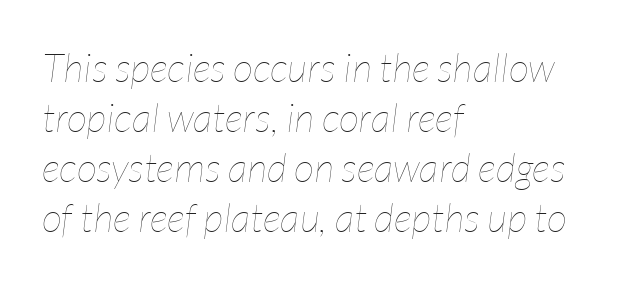
{"italic": "yes", "lean": "right", "slant_degrees": 7, "bold": "no", "weight": "thin", "width": "condensed", "stroke_contrast": "low", "x_height": "medium", "monospaced": "no", "underline": "no", "align": "left", "line_spacing": "normal", "line_spacing_ratio": 1.25, "letter_spacing": "normal", "letter_spacing_em": 0.0, "glyph_px": 40}
